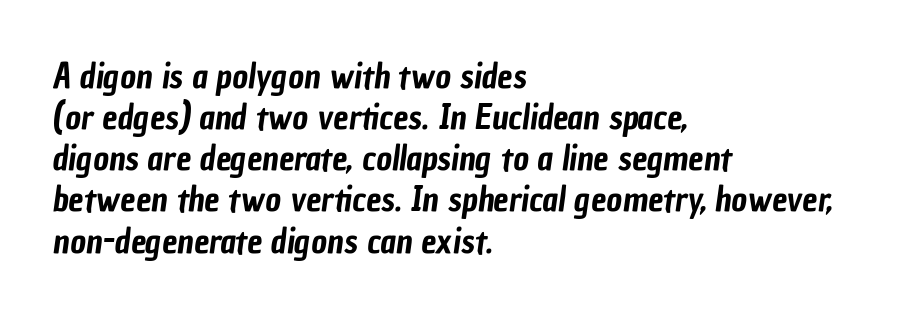
The image shows 34 px condensed sans-serif type; set left-aligned, line spacing 1.21x, normal letter spacing, not underlined; low stroke contrast and a medium x-height.
